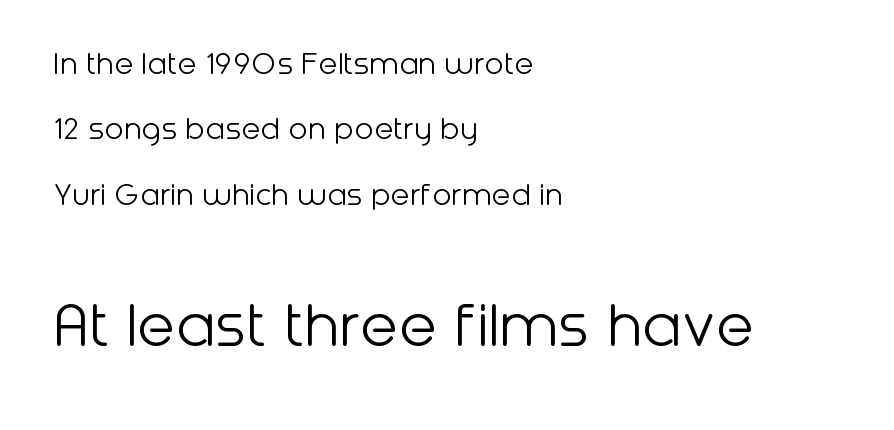
{"serif": "no", "italic": "no", "bold": "no", "weight": "light", "width": "normal", "stroke_contrast": "low", "x_height": "medium", "monospaced": "no", "underline": "no", "align": "left", "line_spacing_ratio": 1.87, "letter_spacing": "normal", "letter_spacing_em": 0.0, "larger_block": "second", "size_ratio": 2.0, "glyph_px": 70}
